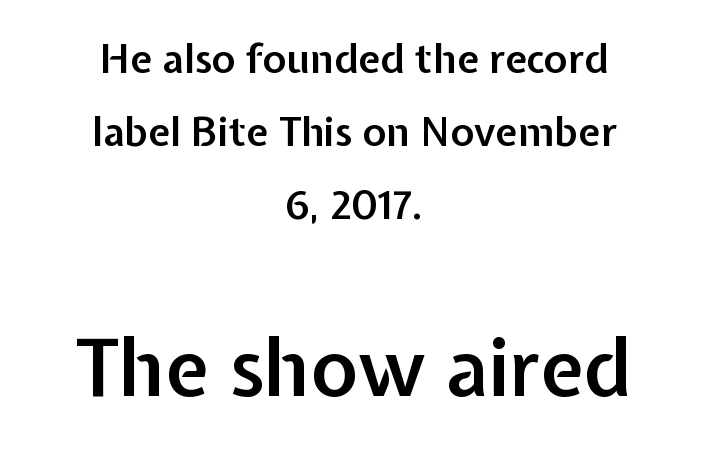
Q: Is the text bold? A: Semi-bold.
Q: Is the text italic (slanted)? A: No, it is upright.
Q: Is the typeface a serif or a sans-serif typeface? A: Sans-serif.
Q: Is the text underlined? A: No.
Q: How is the paragraph aligned? A: Centered.
Q: Is the spacing between letters normal or unusually wide? A: Normal.
Q: Which block of text is set in a larger size, the first (top) or the second (bottom)? A: The second (bottom) one.
Q: Width (condensed, normal, or wide)? A: Normal.
Q: Stroke contrast? A: Low.
Q: x-height? A: Medium.
Q: Monospaced? A: No.
